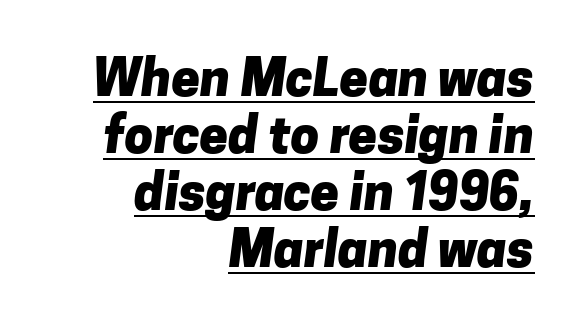
Q: Is the text bold? A: Yes.
Q: Is the typeface a serif or a sans-serif typeface? A: Sans-serif.
Q: Is the text underlined? A: Yes.
Q: How is the paragraph aligned? A: Right-aligned.
Q: Is the spacing between letters normal or unusually wide? A: Normal.
Q: Is the spacing between lines tight, normal or loose? A: Tight.
Q: Width (condensed, normal, or wide)? A: Normal.
Q: Stroke contrast? A: Low.
Q: x-height? A: Medium.
Q: Monospaced? A: No.
